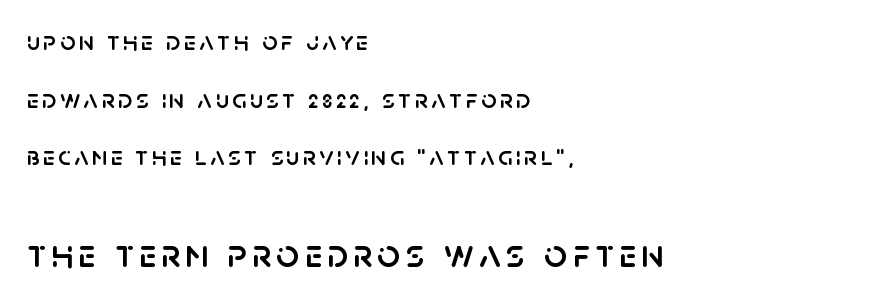
The image shows 40 px sans-serif type, upright; set left-aligned, loose line spacing (2.13x), not underlined; the second (bottom) block is 1.48x larger; low stroke contrast and a large x-height.
